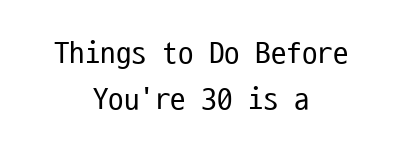
Q: Is the text bold? A: No.
Q: Is the text italic (slanted)? A: No, it is upright.
Q: Is the typeface a serif or a sans-serif typeface? A: Sans-serif.
Q: Is the text underlined? A: No.
Q: How is the paragraph aligned? A: Centered.
Q: Is the spacing between letters normal or unusually wide? A: Normal.
Q: Is the spacing between lines tight, normal or loose? A: Normal.
Q: Width (condensed, normal, or wide)? A: Condensed.
Q: Stroke contrast? A: Low.
Q: x-height? A: Medium.
Q: Monospaced? A: Yes.
